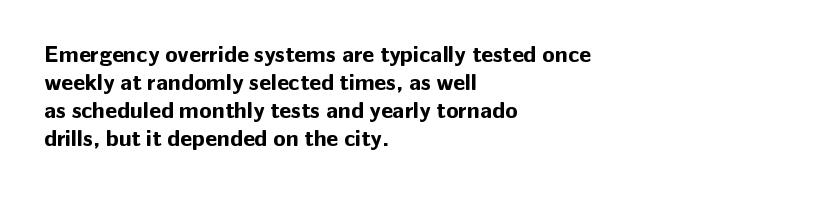
{"italic": "no", "bold": "yes", "underline": "no", "align": "left", "line_spacing_ratio": 1.22, "letter_spacing": "normal", "letter_spacing_em": 0.0, "glyph_px": 23}
